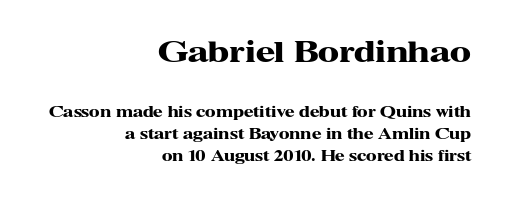
Q: Is the text bold? A: Yes.
Q: Is the text italic (slanted)? A: No, it is upright.
Q: Is the typeface a serif or a sans-serif typeface? A: Serif.
Q: Is the text underlined? A: No.
Q: How is the paragraph aligned? A: Right-aligned.
Q: Is the spacing between letters normal or unusually wide? A: Normal.
Q: Is the spacing between lines tight, normal or loose? A: Normal.
Q: Which block of text is set in a larger size, the first (top) or the second (bottom)? A: The first (top) one.
Q: Width (condensed, normal, or wide)? A: Wide.
Q: Stroke contrast? A: High.
Q: x-height? A: Medium.
Q: Monospaced? A: No.
